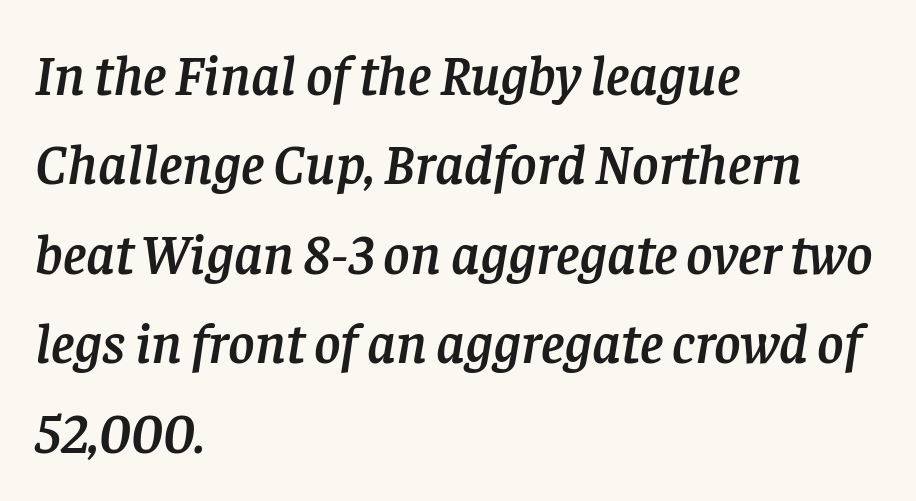
Q: Is the text italic (slanted)? A: Yes, it leans right by about 8 degrees.
Q: Is the typeface a serif or a sans-serif typeface? A: Serif.
Q: Is the text underlined? A: No.
Q: How is the paragraph aligned? A: Left-aligned.
Q: Is the spacing between letters normal or unusually wide? A: Normal.
Q: Is the spacing between lines tight, normal or loose? A: Normal.
Q: Width (condensed, normal, or wide)? A: Normal.
Q: Stroke contrast? A: Low.
Q: x-height? A: Large.
Q: Monospaced? A: No.
